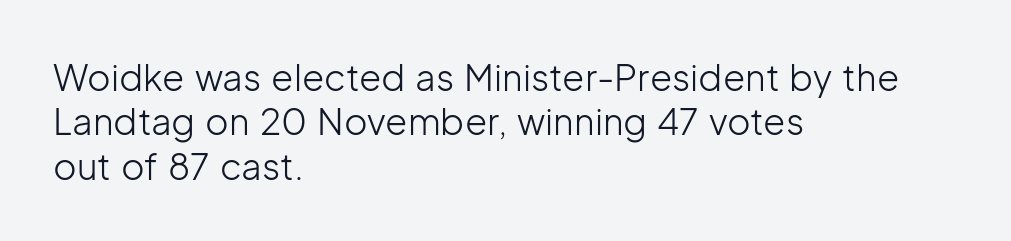
The image shows 36 px light sans-serif type, upright; set left-aligned, line spacing 1.23x, normal letter spacing, not underlined; low stroke contrast and a medium x-height.
